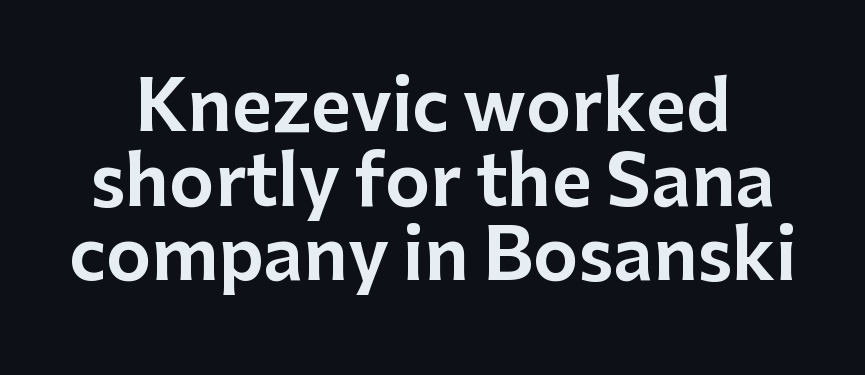
Q: Is the text italic (slanted)? A: No, it is upright.
Q: Is the typeface a serif or a sans-serif typeface? A: Sans-serif.
Q: Is the text underlined? A: No.
Q: Is the spacing between letters normal or unusually wide? A: Normal.
Q: Is the spacing between lines tight, normal or loose? A: Tight.
Q: Width (condensed, normal, or wide)? A: Normal.
Q: Stroke contrast? A: Low.
Q: x-height? A: Medium.
Q: Monospaced? A: No.
